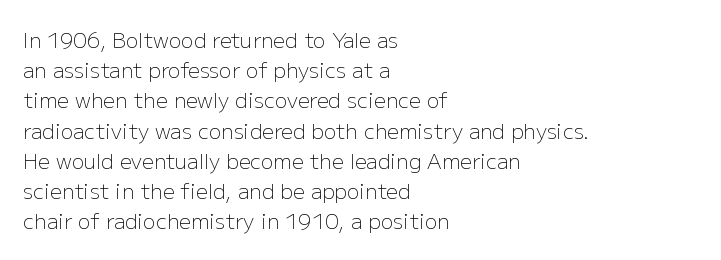
Regarding leading, the lines here are spaced in the standard way. Underline: absent. A classic flush-left, rag-right setting is used for this passage. Every character sits straight up, as roman type does.
